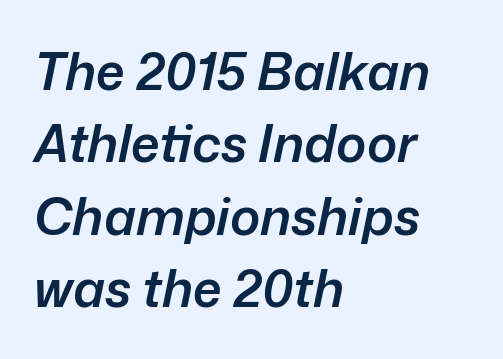
The image shows 51 px semibold type, italic (leaning right); set left-aligned, normal line spacing (1.42x), normal letter spacing, not underlined; low stroke contrast and a medium x-height.
